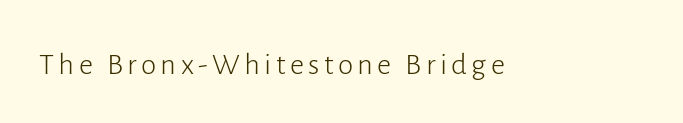
The image shows 31 px light sans-serif type, upright; set not underlined; low stroke contrast and a medium x-height.
